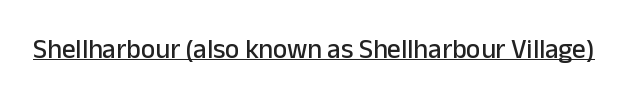
The image shows 27 px text type, upright; set normal letter spacing, underlined.
